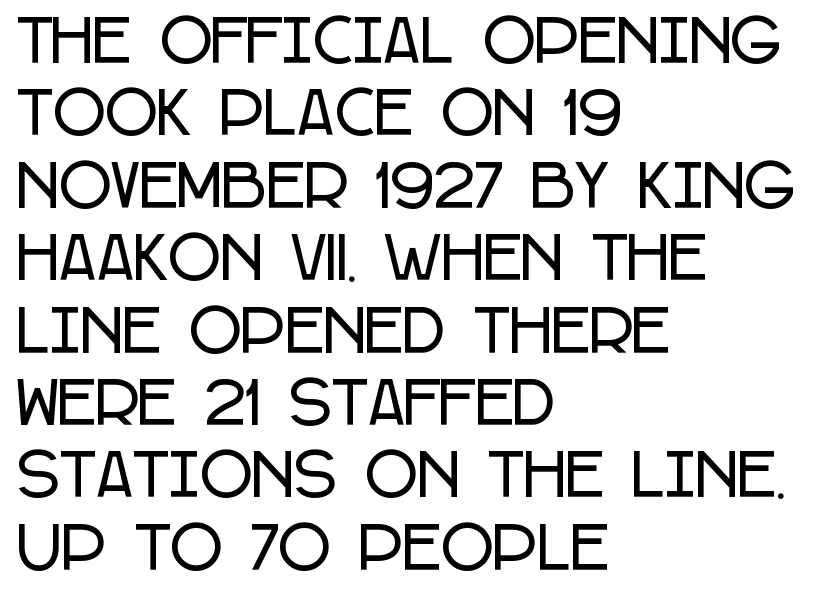
Inter-character spacing is left at the font's built-in metrics. Proportional: the letters do not fall into vertical columns. When letters stand straight like this, we call the style roman or upright. Notice how the passage keeps a crisp vertical edge on the left only.
